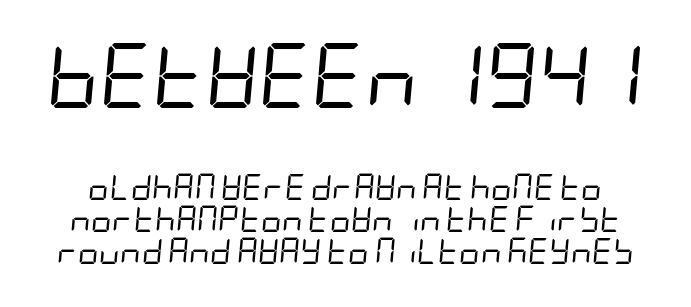
{"italic": "yes", "lean": "right", "slant_degrees": 5, "bold": "no", "weight": "regular", "width": "condensed", "stroke_contrast": "low", "x_height": "large", "underline": "no", "line_spacing_ratio": 1.22, "letter_spacing": "normal", "letter_spacing_em": 0.0, "larger_block": "first", "size_ratio": 2.5, "glyph_px": 65}
